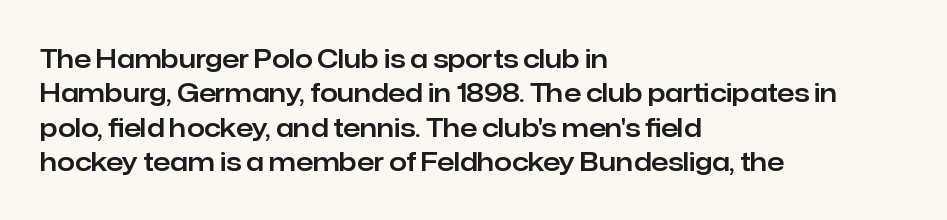
{"italic": "no", "underline": "no", "align": "left", "line_spacing": "normal", "line_spacing_ratio": 1.38, "letter_spacing": "normal", "letter_spacing_em": 0.0, "glyph_px": 25}
